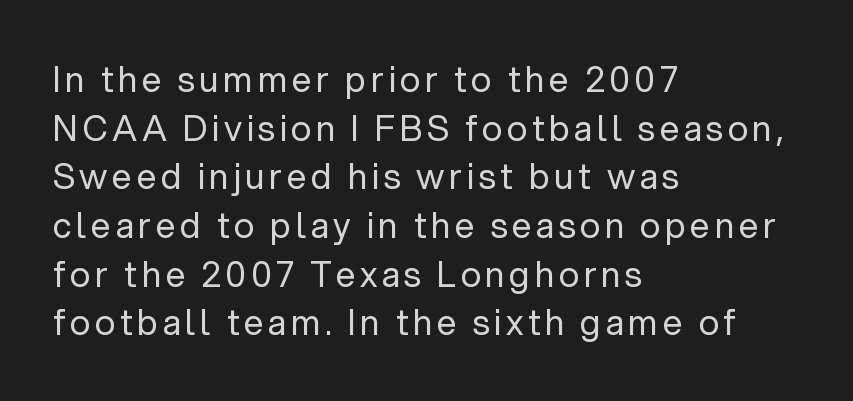
Q: Is the text bold? A: No.
Q: Is the text italic (slanted)? A: No, it is upright.
Q: Is the typeface a serif or a sans-serif typeface? A: Sans-serif.
Q: Is the text underlined? A: No.
Q: How is the paragraph aligned? A: Left-aligned.
Q: Is the spacing between lines tight, normal or loose? A: Normal.
Q: Width (condensed, normal, or wide)? A: Normal.
Q: Stroke contrast? A: Low.
Q: x-height? A: Medium.
Q: Monospaced? A: No.
